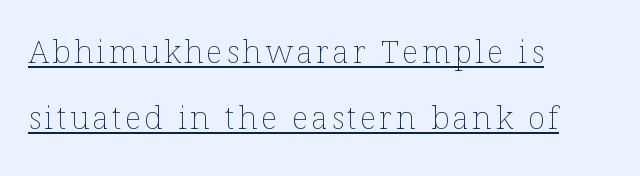
Emphasis is given by a line drawn under the lettering. The lettering stays uniformly vertical, giving the passage a roman look. The designer dialed line spacing up above the default. These lines stack with their left ends in a neat column. Character widths vary here, with narrow letters taking less room than wide ones. The passage shown is not bold in any degree.
